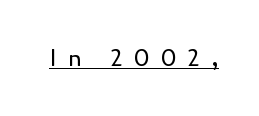
Q: Is the text bold? A: No.
Q: Is the text italic (slanted)? A: No, it is upright.
Q: Is the text underlined? A: Yes.
Q: Is the spacing between letters normal or unusually wide? A: Unusually wide.
